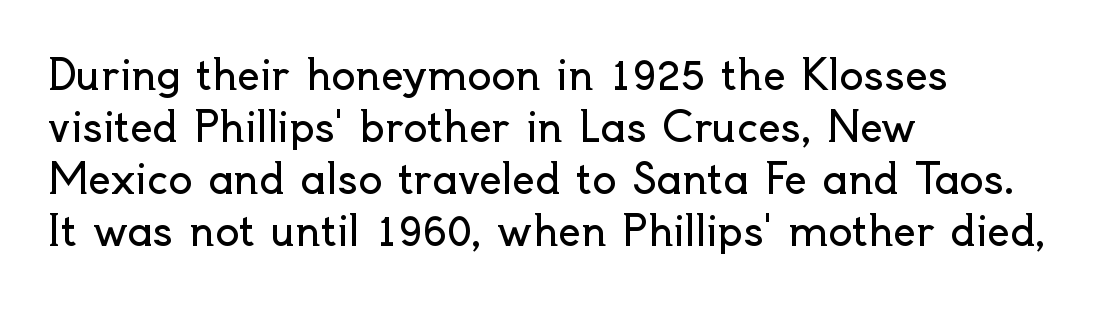
Q: Is the text bold? A: No.
Q: Is the text italic (slanted)? A: No, it is upright.
Q: Is the typeface a serif or a sans-serif typeface? A: Sans-serif.
Q: Is the text underlined? A: No.
Q: How is the paragraph aligned? A: Left-aligned.
Q: Is the spacing between letters normal or unusually wide? A: Normal.
Q: Is the spacing between lines tight, normal or loose? A: Normal.
Q: Width (condensed, normal, or wide)? A: Normal.
Q: x-height? A: Small.
Q: Monospaced? A: No.
